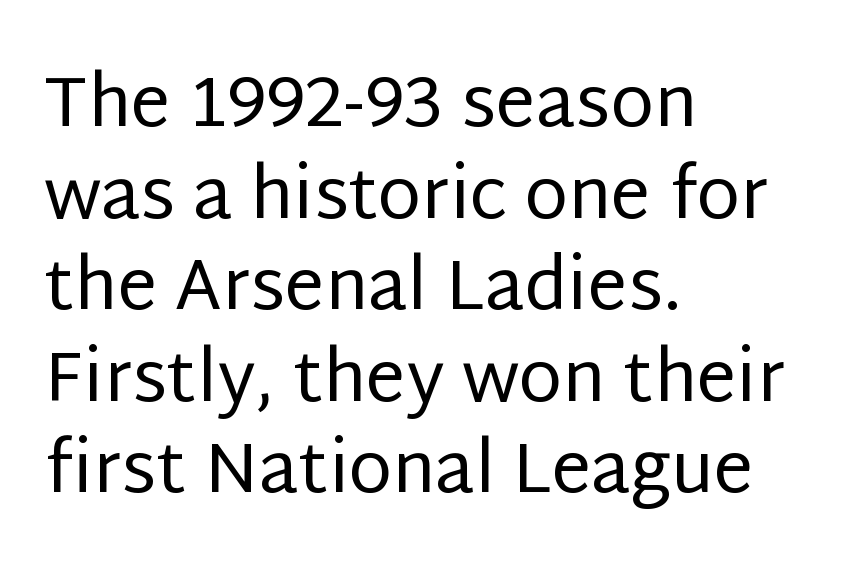
Compared with typical body copy, the letter spacing here is the same. I'd call this a sans setting — the letters go barefoot. Notice how the passage keeps a crisp vertical edge on the left only. This sample has the flowing, uneven cadence of proportional lettering.
